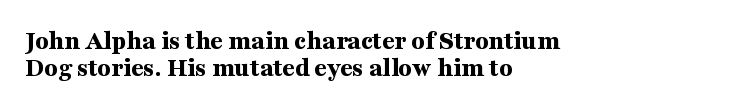
The image shows 27 px bold type, upright; set left-aligned, tight line spacing (0.99x), normal letter spacing, not underlined.
